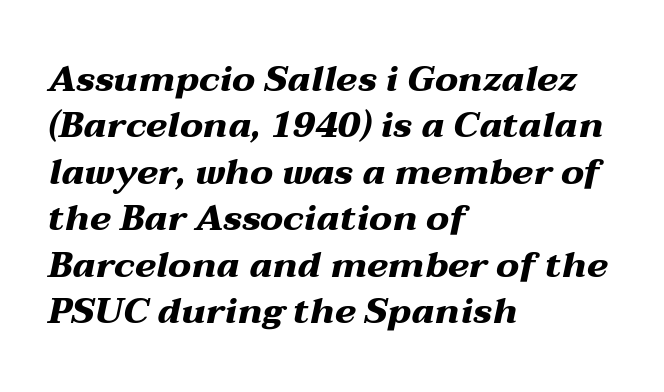
{"italic": "yes", "lean": "right", "slant_degrees": 12, "bold": "yes", "weight": "heavy", "width": "wide", "stroke_contrast": "medium", "x_height": "medium", "monospaced": "no", "underline": "no", "align": "left", "line_spacing": "normal", "line_spacing_ratio": 1.29, "letter_spacing": "normal", "letter_spacing_em": 0.0, "glyph_px": 36}
